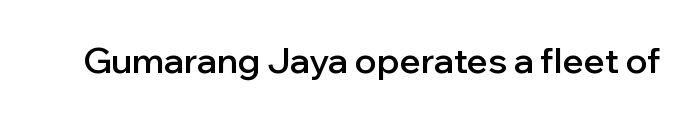
Here the designer chose a conventional face with non-uniform glyph widths. Standard letterfit; no display-style spreading of the glyphs. This is sans-serif lettering, the kind often seen on screens and signage. Moderately thickened strokes mark this as semibold type.
